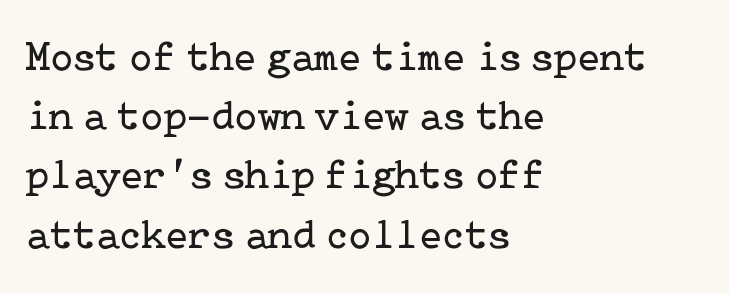
{"serif": "yes", "italic": "no", "bold": "no", "weight": "regular", "width": "normal", "stroke_contrast": "low", "x_height": "medium", "underline": "no", "align": "left", "line_spacing": "normal", "line_spacing_ratio": 1.41, "letter_spacing": "normal", "letter_spacing_em": 0.0, "glyph_px": 42}
